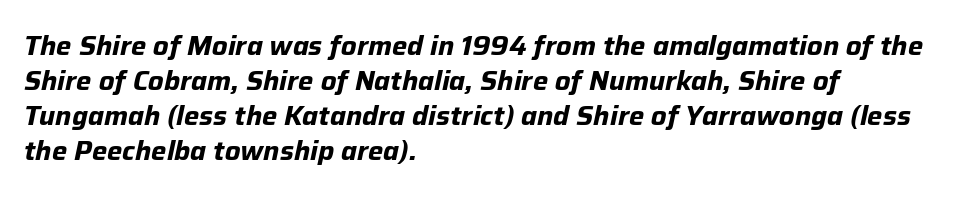
Q: Is the text bold? A: Yes.
Q: Is the text italic (slanted)? A: Yes, it leans right by about 12 degrees.
Q: Is the text underlined? A: No.
Q: How is the paragraph aligned? A: Left-aligned.
Q: Is the spacing between letters normal or unusually wide? A: Normal.
Q: Is the spacing between lines tight, normal or loose? A: Normal.
